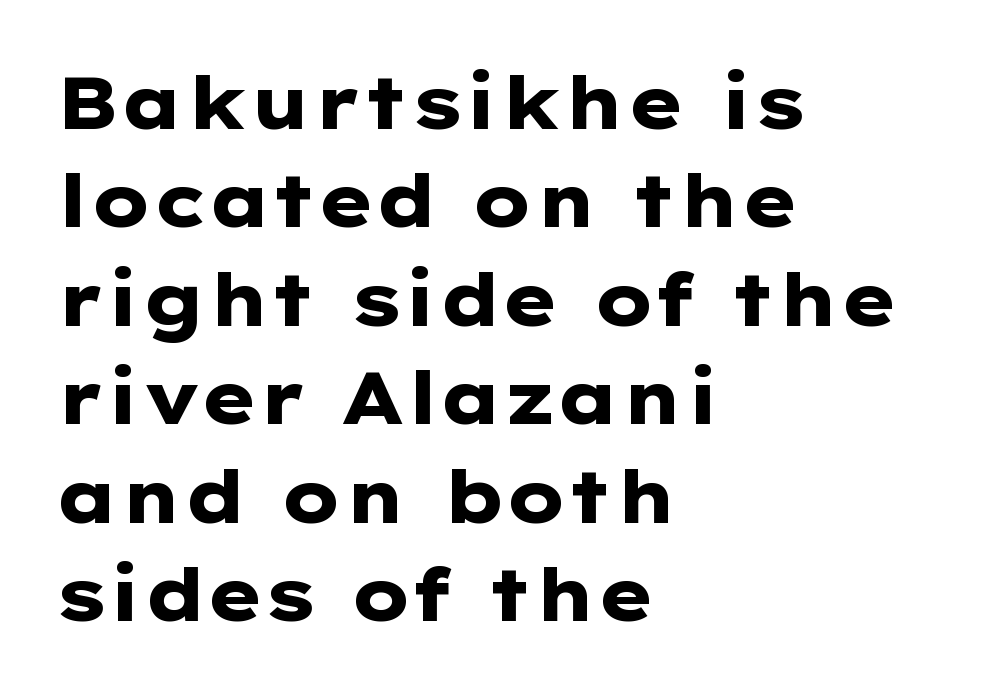
Casual observation: everything's shoved over to the left. Compared with typical body copy, the letter spacing here is the same. Proportional: the letters do not fall into vertical columns. Upright lettering throughout.
